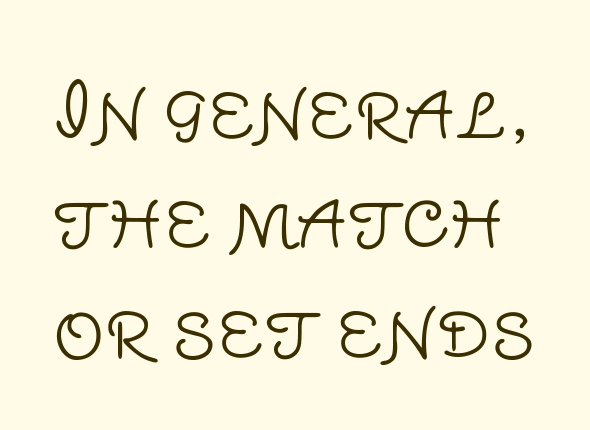
The text was rendered using a sans face with plain stroke endings. Regarding leading, the lines here are spaced in the standard way. The gaps between neighbouring characters are ordinary and unremarkable. No word sits above an underline. Stroke mass is kept to a normal reading level or below.
